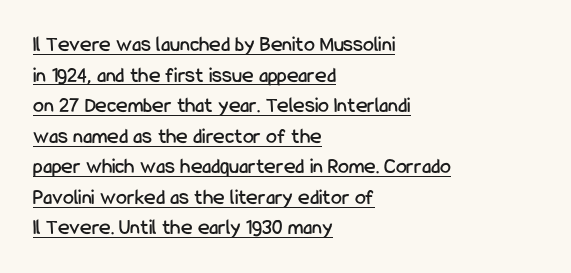
Q: Is the text italic (slanted)? A: No, it is upright.
Q: Is the text underlined? A: Yes.
Q: How is the paragraph aligned? A: Left-aligned.
Q: Is the spacing between letters normal or unusually wide? A: Normal.
Q: Is the spacing between lines tight, normal or loose? A: Normal.
